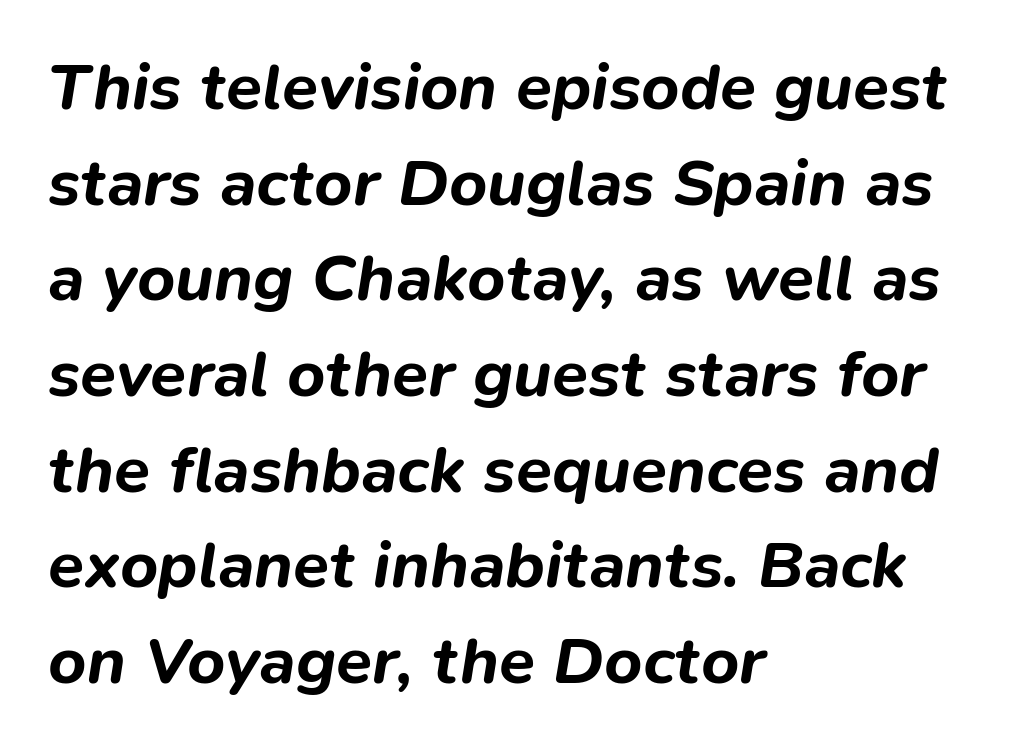
The image shows 66 px bold type, italic (leaning right); set left-aligned, normal line spacing (1.45x), normal letter spacing, not underlined; low stroke contrast and a medium x-height.
